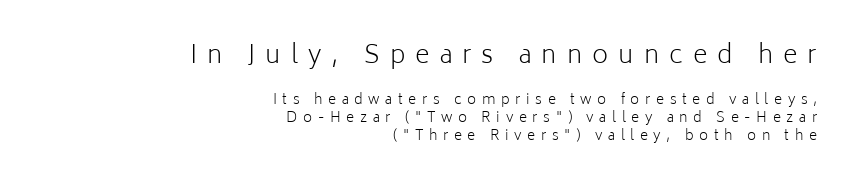
{"italic": "no", "bold": "no", "underline": "no", "align": "right", "line_spacing": "normal", "line_spacing_ratio": 1.31, "letter_spacing": "wide", "letter_spacing_em": 0.4, "larger_block": "first", "size_ratio": 1.79, "glyph_px": 25}
